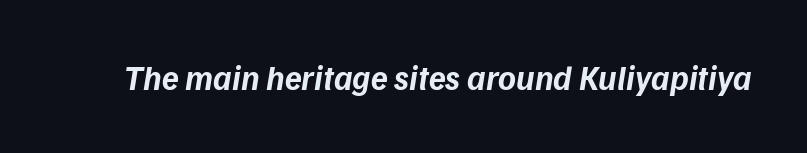
These lines are rendered in a variable-pitch font. Notice how the stems are inclined rather than vertical — that's the hallmark of italics. Here the glyphs are tracked normally, forming tight word shapes. Is the type bold? Yes — the strokes are clearly thick and heavy. Has an underline been added? It has not.
